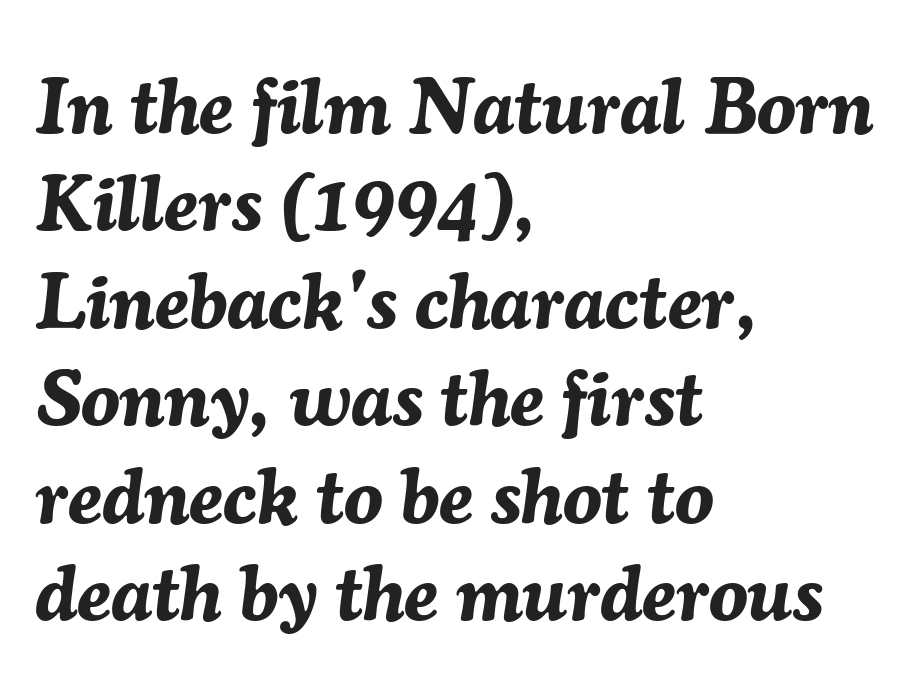
Slant detected: the letters are inclined. Is the type bold? Yes — the strokes are clearly thick and heavy. Is the block centered? No — it sits flush against the left margin. The letters advance in unequal steps, a hallmark of proportional type.
